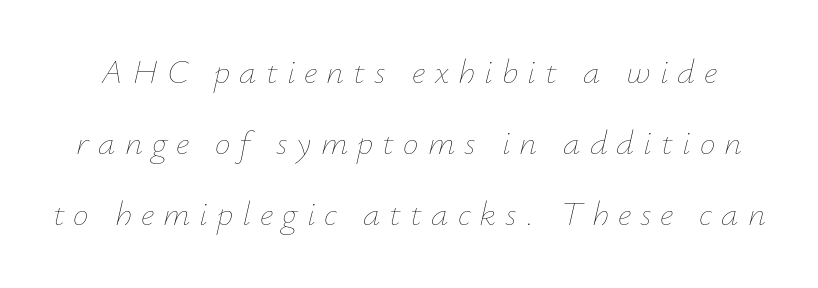
No chunkiness to these letters — they're not bold. Decoration check: the copy has no underline. Italic? Definitely — the glyphs are oblique. Students, observe: this is what heavily led, spacious text looks like. The passage shown is typed in a proportional face where columns would drift. Letter spacing: wide.
